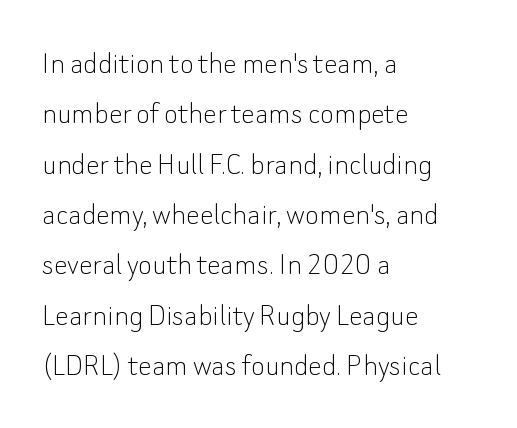
Successive baselines arrive at the customary interval. Observe the ordinary spacing: letters are neighbours, not strangers. What kind of face is this? One without serifs — a sans. Each row of text sits above clean, open space. Line beginnings align vertically; line endings do not.
